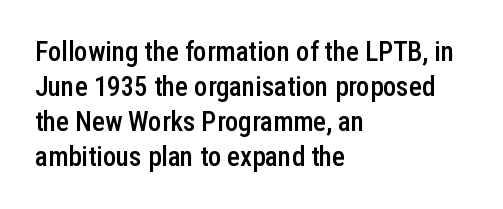
{"italic": "no", "bold": "semi", "underline": "no", "align": "left", "line_spacing": "normal", "line_spacing_ratio": 1.3, "letter_spacing": "normal", "letter_spacing_em": 0.0, "glyph_px": 27}
